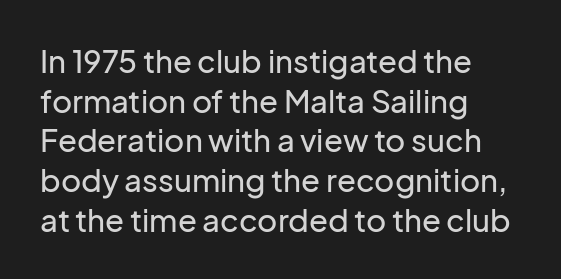
The space beneath each line is pristine and unruled. Tracking here is standard; glyphs follow each other at the usual distance. Each new line begins a customary step beneath the previous one. Do the characters align in a grid? No, the font is proportional. Rendered with straight, roman letterforms. This sample is left-justified, so line endings fall wherever the words run out.
